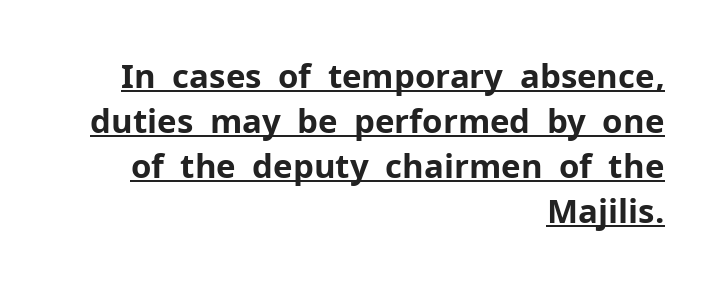
Think of a printed novel: that variable character pitch is what you see here. Compared with typical paragraphs, the rows here are spaced about the same. The axis of the letterforms is exactly vertical. The rendered words wear a rule along their underside. Typographically, this falls in the sans-serif category. The passage is arranged like a letterhead date or caption credit — flush right.
